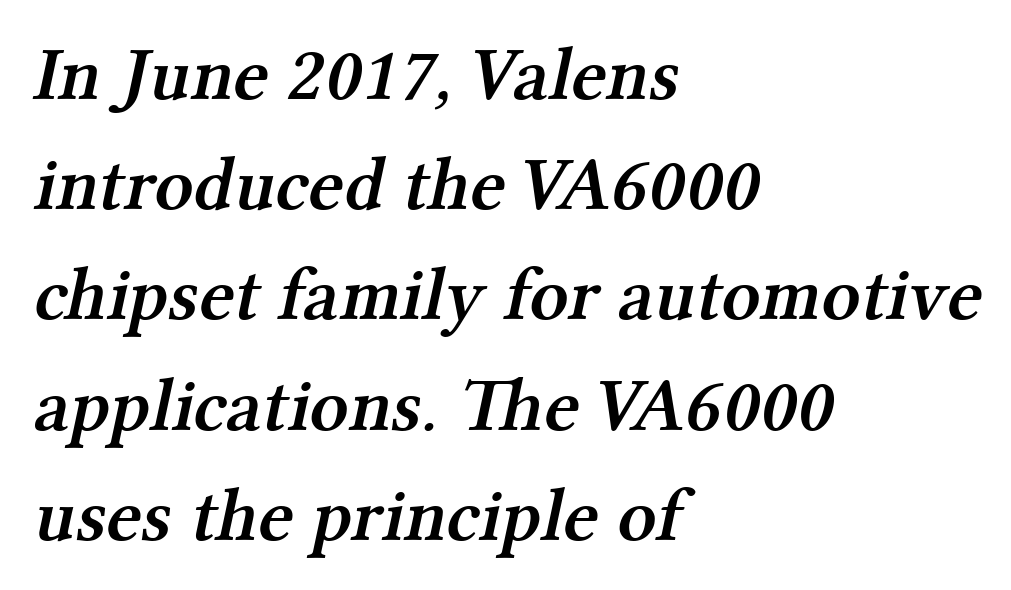
Q: Is the text bold? A: Semi-bold.
Q: Is the typeface a serif or a sans-serif typeface? A: Serif.
Q: Is the text underlined? A: No.
Q: How is the paragraph aligned? A: Left-aligned.
Q: Is the spacing between letters normal or unusually wide? A: Normal.
Q: Is the spacing between lines tight, normal or loose? A: Normal.
Q: Width (condensed, normal, or wide)? A: Normal.
Q: Stroke contrast? A: Medium.
Q: x-height? A: Medium.
Q: Monospaced? A: No.
